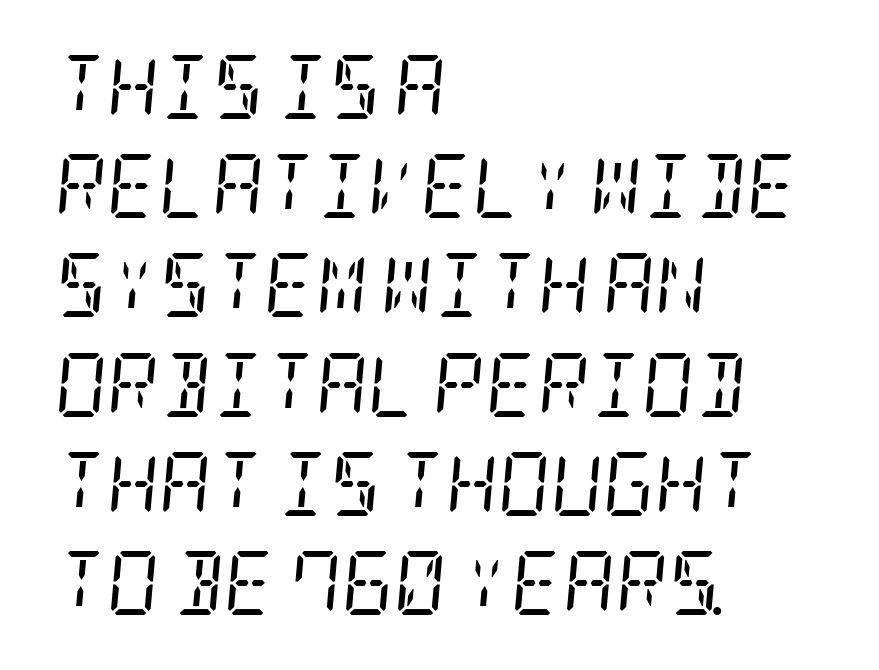
Q: Is the text bold? A: No.
Q: Is the text italic (slanted)? A: Yes, it leans right by about 5 degrees.
Q: Is the typeface a serif or a sans-serif typeface? A: Serif.
Q: Is the text underlined? A: No.
Q: How is the paragraph aligned? A: Left-aligned.
Q: Is the spacing between letters normal or unusually wide? A: Normal.
Q: Is the spacing between lines tight, normal or loose? A: Normal.
Q: Width (condensed, normal, or wide)? A: Condensed.
Q: Stroke contrast? A: Low.
Q: x-height? A: Large.
